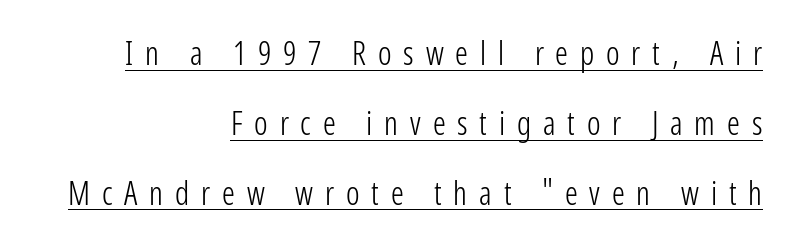
Q: Is the text bold? A: No.
Q: Is the text italic (slanted)? A: No, it is upright.
Q: Is the typeface a serif or a sans-serif typeface? A: Sans-serif.
Q: Is the text underlined? A: Yes.
Q: How is the paragraph aligned? A: Right-aligned.
Q: Is the spacing between letters normal or unusually wide? A: Unusually wide.
Q: Is the spacing between lines tight, normal or loose? A: Loose.
Q: Width (condensed, normal, or wide)? A: Condensed.
Q: Stroke contrast? A: Low.
Q: x-height? A: Medium.
Q: Monospaced? A: No.
